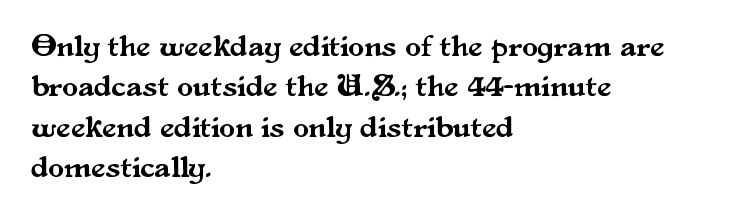
Descenders hang freely into open space. Does extra space separate the letters? No, they use regular spacing. The letters advance in unequal steps, a hallmark of proportional type. Designer's note — italics off, roman on.
